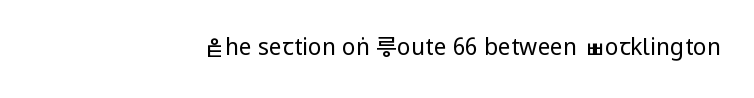
{"italic": "no", "bold": "no", "underline": "no", "letter_spacing": "normal", "letter_spacing_em": 0.0, "glyph_px": 23}
